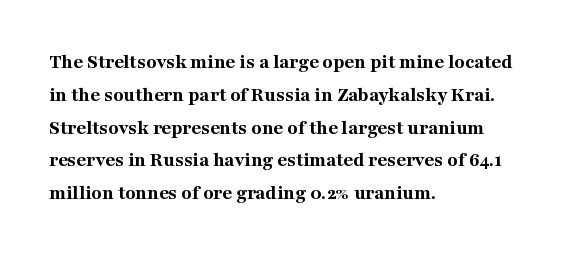
{"italic": "no", "bold": "yes", "underline": "no", "align": "left", "line_spacing": "normal", "line_spacing_ratio": 1.56, "letter_spacing": "normal", "letter_spacing_em": 0.0, "glyph_px": 21}
